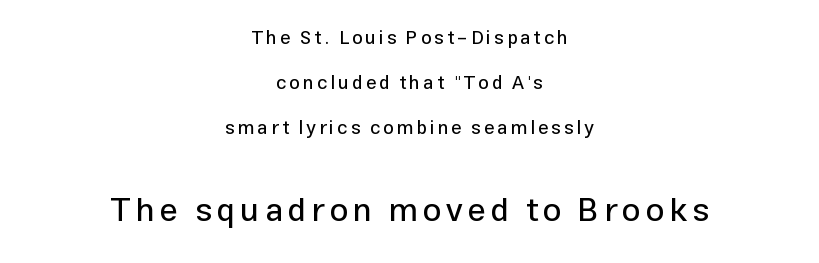
{"serif": "no", "italic": "no", "width": "normal", "stroke_contrast": "low", "x_height": "medium", "monospaced": "no", "underline": "no", "align": "center", "line_spacing": "loose", "line_spacing_ratio": 2.37, "larger_block": "second", "size_ratio": 1.74, "glyph_px": 33}
